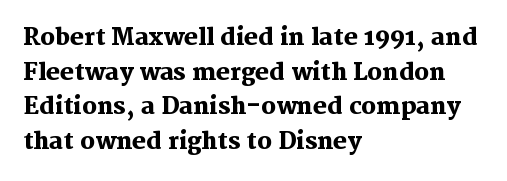
Every stem runs plumb, perpendicular to the baseline. The typesetting leans heavy: a genuine bold. Anything drawn beneath the words? Only blank space. The paragraph shown leans on its left margin. In terms of letterspacing, this is plain default setting. The space between consecutive lines is moderate.
